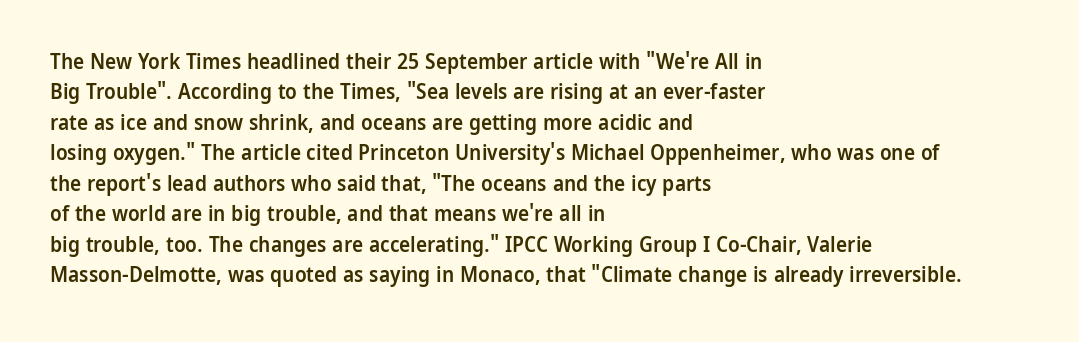
Inter-character spacing is left at the font's built-in metrics. Posture: straight, roman, zero tilt. These lines carry some extra weight — a demibold, not a full bold. The paragraph has a hard left edge and a soft right edge. Regular leading. Decoration check: the copy has no underline.
